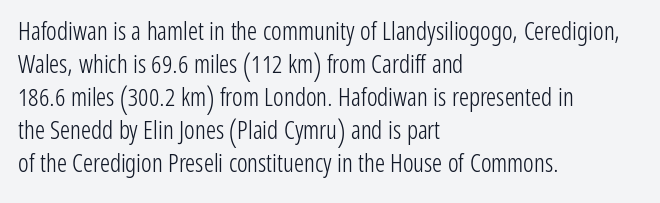
{"italic": "no", "bold": "no", "underline": "no", "align": "left", "line_spacing": "normal", "line_spacing_ratio": 1.32, "letter_spacing": "normal", "letter_spacing_em": 0.0, "glyph_px": 25}
